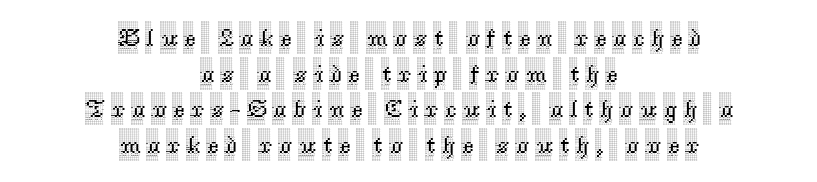
Q: Is the text italic (slanted)? A: No, it is upright.
Q: Is the text underlined? A: No.
Q: How is the paragraph aligned? A: Centered.
Q: Is the spacing between letters normal or unusually wide? A: Unusually wide.
Q: Is the spacing between lines tight, normal or loose? A: Normal.
